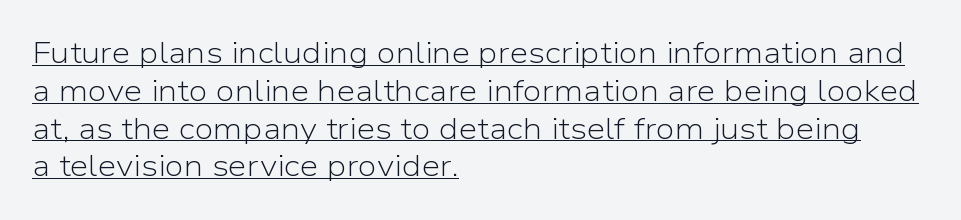
The image shows 30 px light sans-serif type, upright; set left-aligned, normal line spacing (1.26x), normal letter spacing, underlined; low stroke contrast and a medium x-height.
